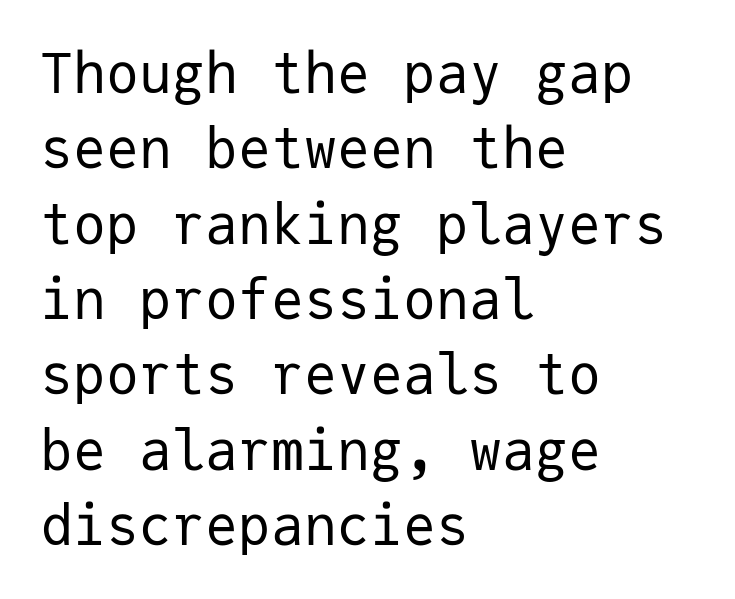
All the whitespace from short lines collects on the right. The passage shown is typed in a monospace face where columns stay perfectly aligned. Font category for this specimen: sans-serif. The rendering uses a moderate line-height, typical for paragraphs. Tall strokes in this sample are plumb rather than angled. The letters sit at their default tracking, neither squeezed nor spread.
